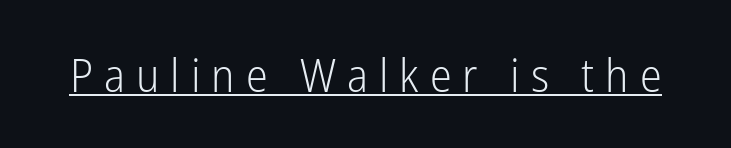
Is there an underline? Yes — a line sits under the letters. Tracking value appears strongly positive — letters spread wide. Here the designer chose a conventional face with non-uniform glyph widths. The font's upright variant was chosen for this text. Stroke thickness stays within the range of a standard reading face or lighter. Is this a sans? Yes — the strokes have no serifs.
